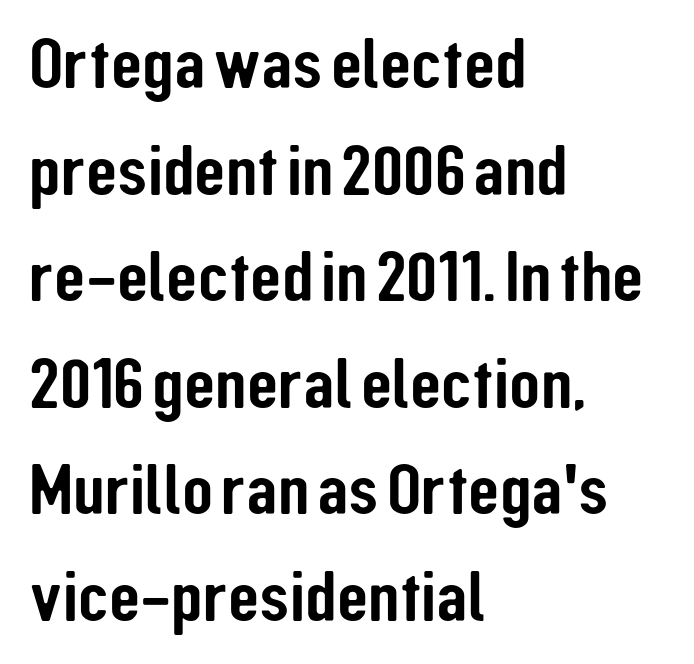
Which margin do the lines hug? The left one — the right edge is uneven. The passage shown is typed in a proportional face where columns would drift. The lettering stays uniformly vertical, giving the passage a roman look. The face used here is rendered with its standard letterfit.
